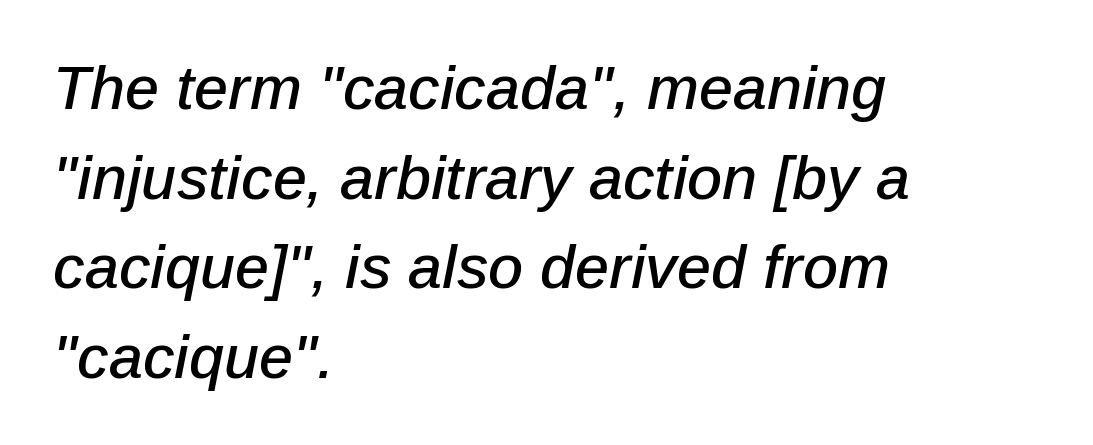
The image shows 61 px text type, italic (leaning right); set left-aligned, normal line spacing (1.47x), normal letter spacing, not underlined; low stroke contrast and a medium x-height.
